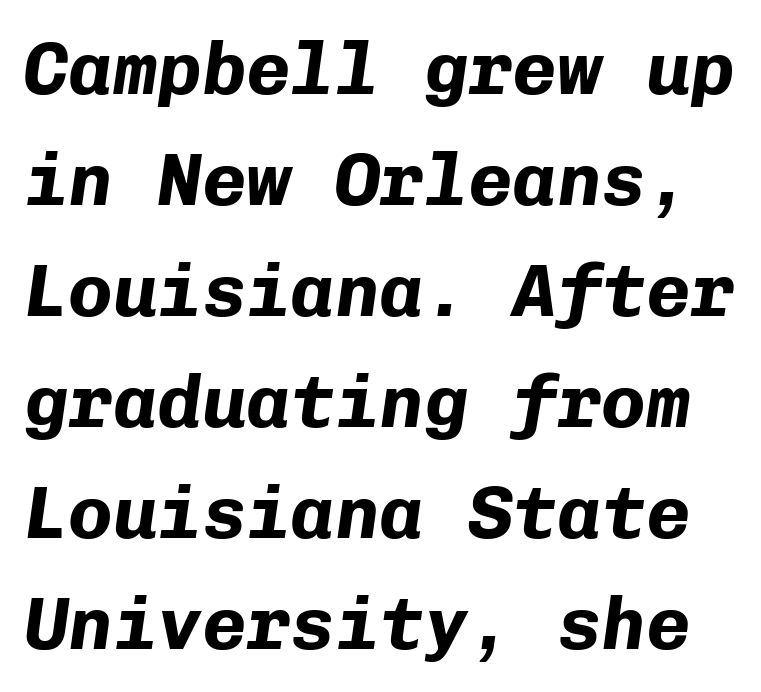
{"italic": "yes", "lean": "right", "slant_degrees": 8, "bold": "yes", "weight": "bold", "width": "normal", "stroke_contrast": "low", "x_height": "medium", "monospaced": "yes", "underline": "no", "line_spacing": "normal", "line_spacing_ratio": 1.5, "letter_spacing": "normal", "letter_spacing_em": 0.0, "glyph_px": 74}
